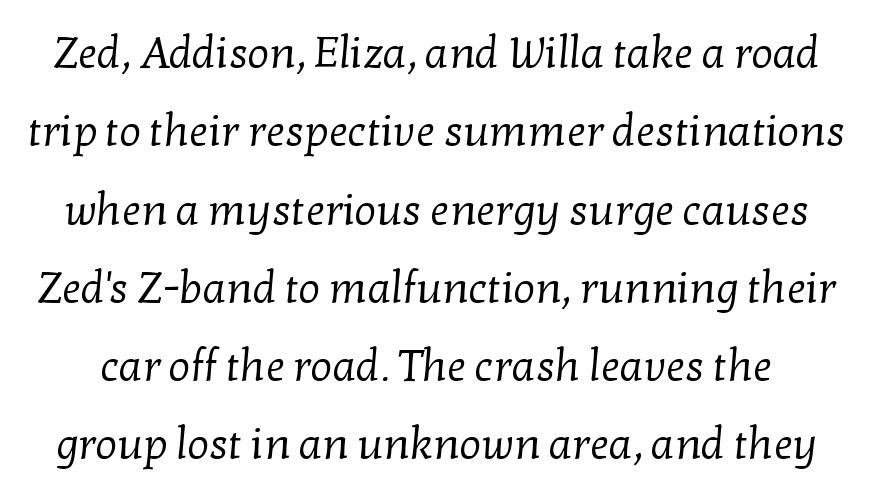
{"serif": "yes", "bold": "no", "weight": "regular", "width": "normal", "stroke_contrast": "low", "x_height": "medium", "monospaced": "no", "underline": "no", "line_spacing_ratio": 1.82, "letter_spacing": "normal", "letter_spacing_em": 0.0, "glyph_px": 43}
